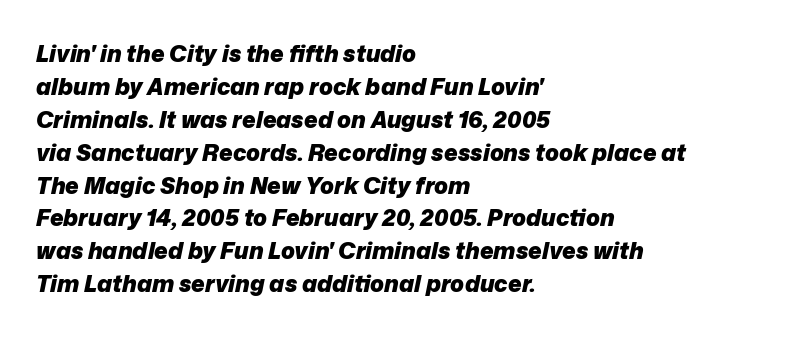
Q: Is the text bold? A: Yes.
Q: Is the text italic (slanted)? A: Yes, it leans right by about 12 degrees.
Q: Is the text underlined? A: No.
Q: How is the paragraph aligned? A: Left-aligned.
Q: Is the spacing between letters normal or unusually wide? A: Normal.
Q: Is the spacing between lines tight, normal or loose? A: Normal.
